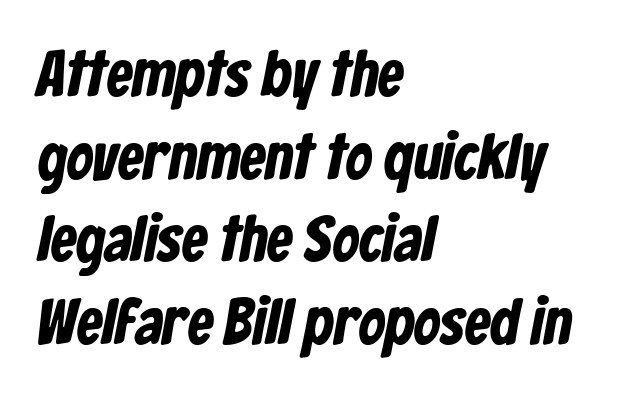
{"serif": "no", "bold": "yes", "weight": "bold", "width": "condensed", "stroke_contrast": "low", "x_height": "medium", "monospaced": "no", "underline": "no", "align": "left", "line_spacing": "normal", "line_spacing_ratio": 1.27, "letter_spacing": "normal", "letter_spacing_em": 0.0, "glyph_px": 65}
